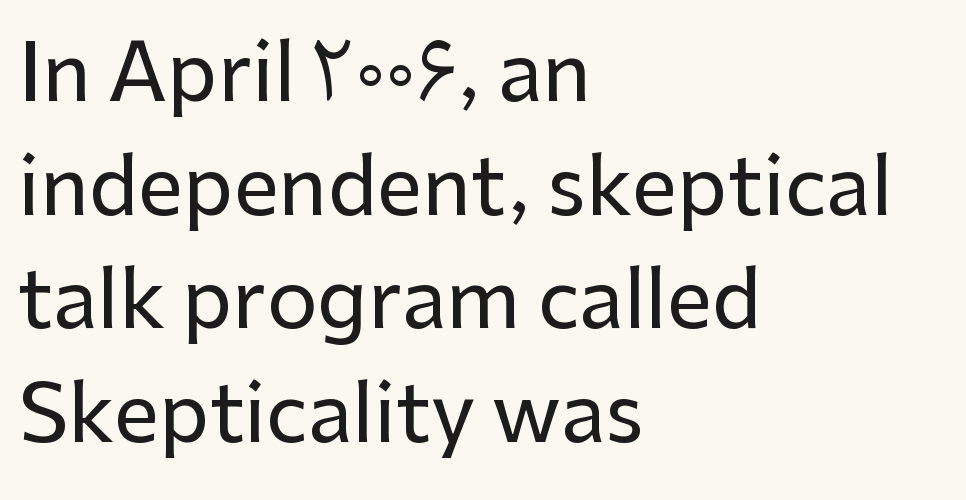
{"serif": "no", "italic": "no", "width": "normal", "stroke_contrast": "low", "x_height": "medium", "monospaced": "no", "underline": "no", "align": "left", "line_spacing": "normal", "line_spacing_ratio": 1.42, "letter_spacing": "normal", "letter_spacing_em": 0.0, "glyph_px": 80}
